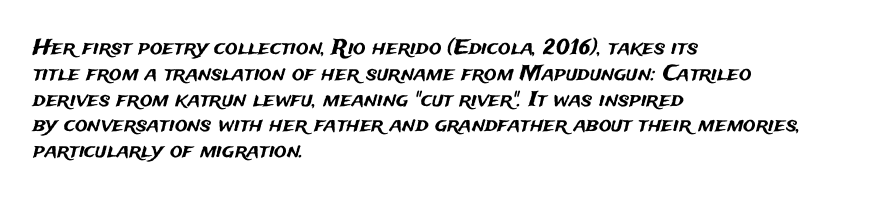
Underline: absent. This rendering uses left alignment, leaving the right contour irregular. In terms of letterspacing, this is plain default setting.
